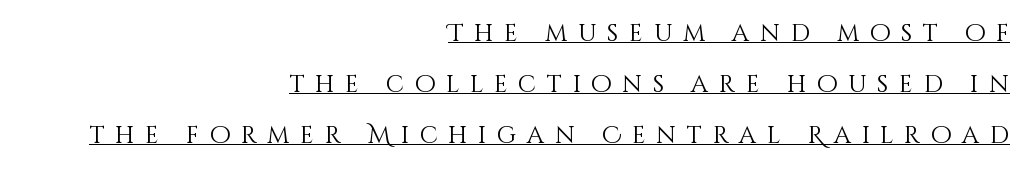
Q: Is the text bold? A: No.
Q: Is the text italic (slanted)? A: No, it is upright.
Q: Is the text underlined? A: Yes.
Q: How is the paragraph aligned? A: Right-aligned.
Q: Is the spacing between letters normal or unusually wide? A: Unusually wide.
Q: Is the spacing between lines tight, normal or loose? A: Loose.
